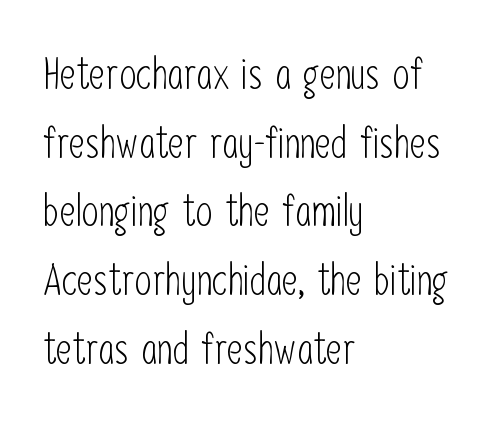
The image shows 44 px light, condensed sans-serif type, upright; set left-aligned, normal line spacing (1.56x), normal letter spacing, not underlined; low stroke contrast and a medium x-height.
